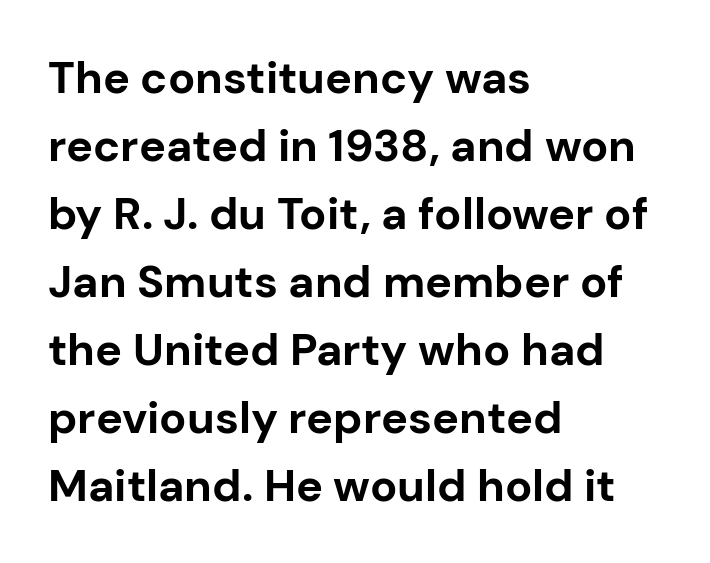
{"serif": "no", "italic": "no", "bold": "yes", "weight": "bold", "width": "normal", "stroke_contrast": "low", "x_height": "medium", "monospaced": "no", "underline": "no", "align": "left", "line_spacing": "normal", "line_spacing_ratio": 1.51, "letter_spacing": "normal", "letter_spacing_em": 0.0, "glyph_px": 45}
